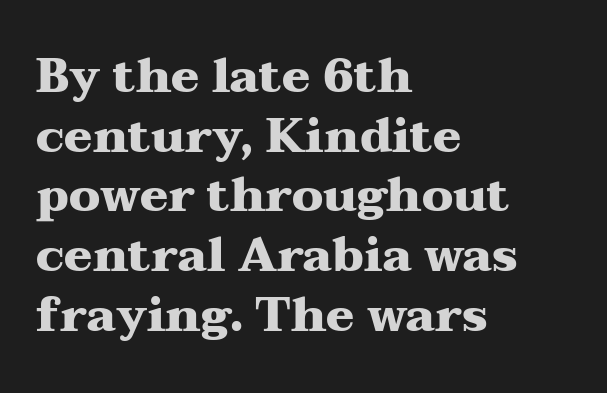
The image shows 47 px heavy, wide serif type, upright; set left-aligned, normal line spacing (1.27x), normal letter spacing, not underlined; medium stroke contrast and a medium x-height.
